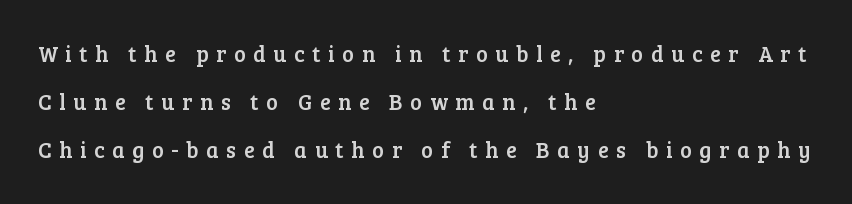
{"italic": "no", "underline": "no", "align": "left", "line_spacing": "loose", "line_spacing_ratio": 2.19, "letter_spacing": "wide", "letter_spacing_em": 0.35, "glyph_px": 22}
